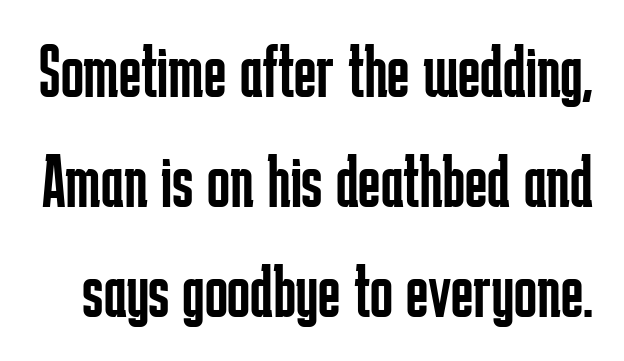
Q: Is the text bold? A: No.
Q: Is the text italic (slanted)? A: No, it is upright.
Q: Is the typeface a serif or a sans-serif typeface? A: Sans-serif.
Q: Is the text underlined? A: No.
Q: Is the spacing between letters normal or unusually wide? A: Normal.
Q: Is the spacing between lines tight, normal or loose? A: Normal.
Q: Width (condensed, normal, or wide)? A: Condensed.
Q: Stroke contrast? A: Low.
Q: x-height? A: Medium.
Q: Monospaced? A: No.
